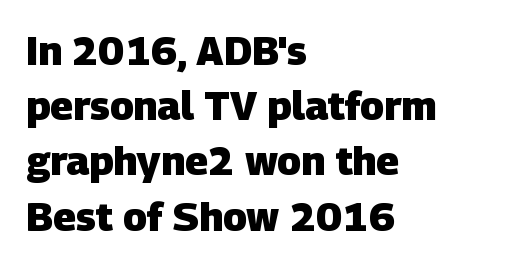
{"serif": "no", "bold": "yes", "weight": "heavy", "width": "normal", "stroke_contrast": "low", "x_height": "large", "monospaced": "no", "underline": "no", "align": "left", "line_spacing": "normal", "line_spacing_ratio": 1.38, "letter_spacing": "normal", "letter_spacing_em": 0.0, "glyph_px": 40}
